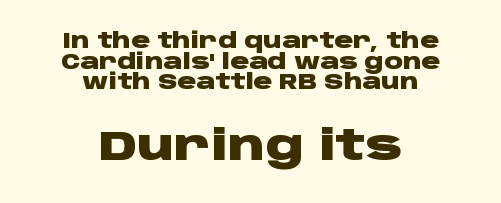
Posture: straight, roman, zero tilt. Characters follow at the spacing the type designer built in. The space between consecutive lines is stingy. Bare-footed words on every line.
